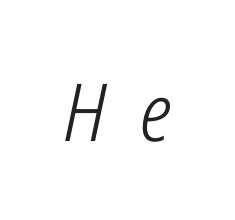
Q: Is the text bold? A: No.
Q: Is the text italic (slanted)? A: Yes, it leans right by about 12 degrees.
Q: Is the text underlined? A: No.
Q: Is the spacing between letters normal or unusually wide? A: Unusually wide.
Q: Width (condensed, normal, or wide)? A: Condensed.
Q: Stroke contrast? A: Low.
Q: x-height? A: Medium.
Q: Monospaced? A: No.
